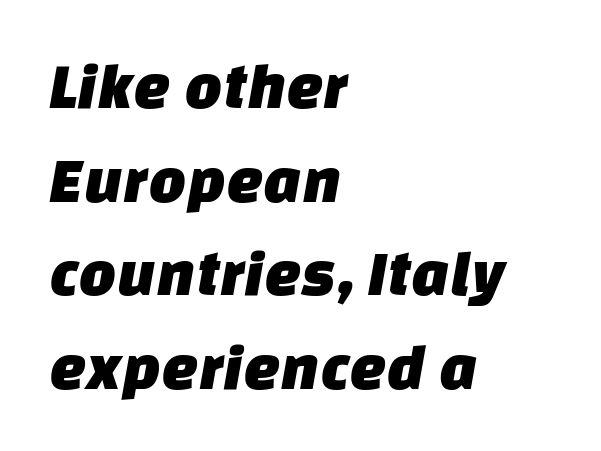
The image shows 66 px sans-serif type; set left-aligned, normal line spacing (1.42x), normal letter spacing, not underlined; low stroke contrast and a large x-height.
